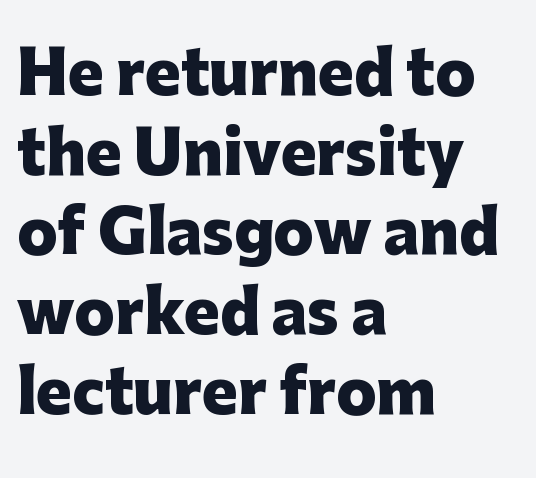
Q: Is the text bold? A: Yes.
Q: Is the text italic (slanted)? A: No, it is upright.
Q: Is the typeface a serif or a sans-serif typeface? A: Sans-serif.
Q: Is the text underlined? A: No.
Q: How is the paragraph aligned? A: Left-aligned.
Q: Is the spacing between letters normal or unusually wide? A: Normal.
Q: Is the spacing between lines tight, normal or loose? A: Normal.
Q: Width (condensed, normal, or wide)? A: Normal.
Q: Stroke contrast? A: Low.
Q: x-height? A: Medium.
Q: Monospaced? A: No.
